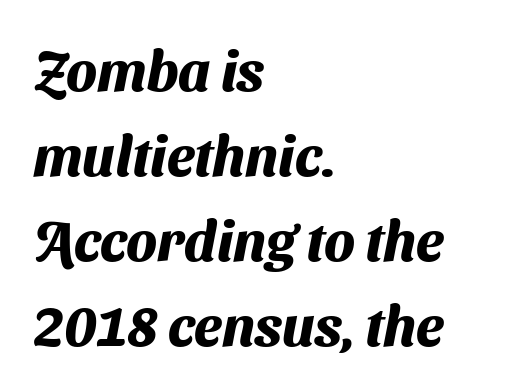
Q: Is the text bold? A: Yes.
Q: Is the typeface a serif or a sans-serif typeface? A: Sans-serif.
Q: Is the text underlined? A: No.
Q: How is the paragraph aligned? A: Left-aligned.
Q: Is the spacing between letters normal or unusually wide? A: Normal.
Q: Is the spacing between lines tight, normal or loose? A: Normal.
Q: Width (condensed, normal, or wide)? A: Normal.
Q: Stroke contrast? A: Medium.
Q: x-height? A: Medium.
Q: Monospaced? A: No.
